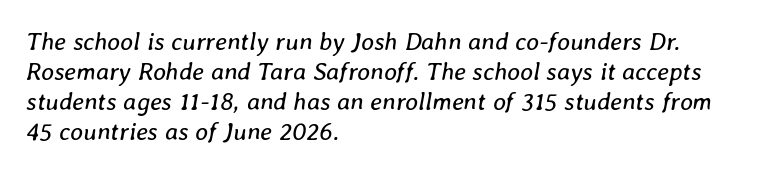
The letterforms sit at book weight or below. The space directly below the letters is spotless. The paragraph shown leans on its left margin. Does the lettering tilt? It does — this is italic. Does extra space separate the letters? No, they use regular spacing.
